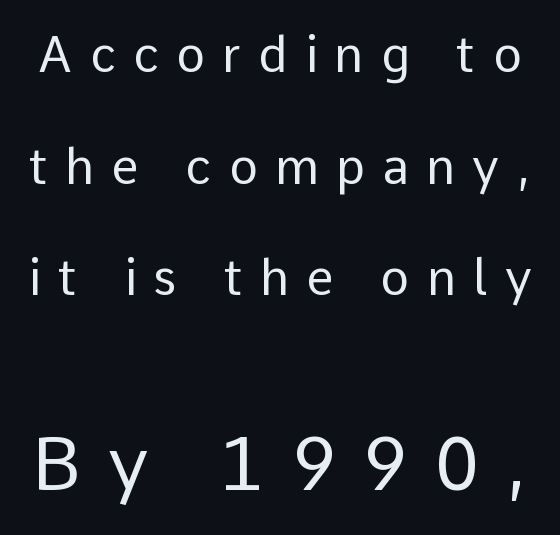
Q: Is the text bold? A: No.
Q: Is the text italic (slanted)? A: No, it is upright.
Q: Is the typeface a serif or a sans-serif typeface? A: Sans-serif.
Q: Is the text underlined? A: No.
Q: Is the spacing between letters normal or unusually wide? A: Unusually wide.
Q: Is the spacing between lines tight, normal or loose? A: Loose.
Q: Which block of text is set in a larger size, the first (top) or the second (bottom)? A: The second (bottom) one.
Q: Width (condensed, normal, or wide)? A: Normal.
Q: Stroke contrast? A: Low.
Q: x-height? A: Medium.
Q: Monospaced? A: No.
